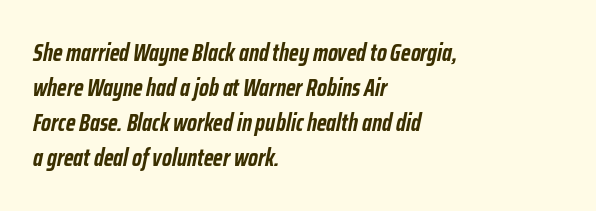
The image shows 24 px bold type, italic (leaning right); set left-aligned, normal line spacing (1.46x), normal letter spacing, not underlined.
